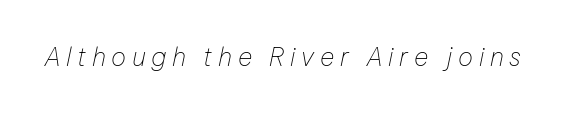
The image shows 25 px text type, italic (leaning right); set unusually wide letter spacing (+0.23 em), not underlined.
